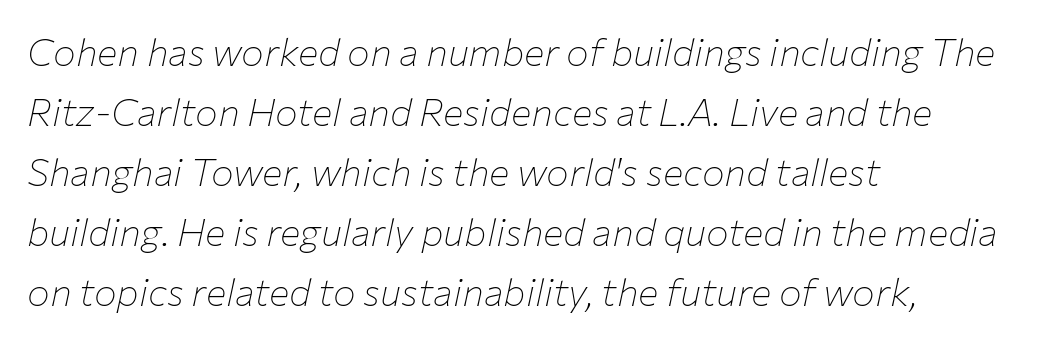
Q: Is the text bold? A: No.
Q: Is the text italic (slanted)? A: Yes, it leans right by about 12 degrees.
Q: Is the text underlined? A: No.
Q: How is the paragraph aligned? A: Left-aligned.
Q: Is the spacing between letters normal or unusually wide? A: Normal.
Q: Is the spacing between lines tight, normal or loose? A: Normal.
Q: Width (condensed, normal, or wide)? A: Normal.
Q: Stroke contrast? A: Low.
Q: x-height? A: Medium.
Q: Monospaced? A: No.
